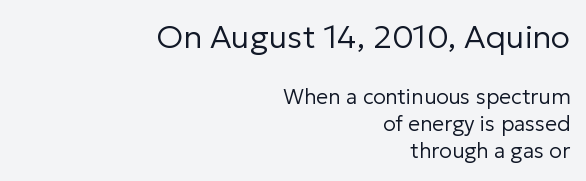
The upper block of text is set noticeably larger than the block beneath it. You could not count columns in this text — the font is proportionally spaced. Classification — sans serif. The font's upright variant was chosen for this text. Which margin do the lines hug? The right one — the left edge is uneven. Ink coverage per letter is moderate at most.
